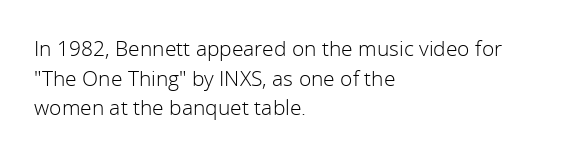
The image shows 21 px text type, upright; set left-aligned, normal line spacing (1.41x), normal letter spacing, not underlined.
